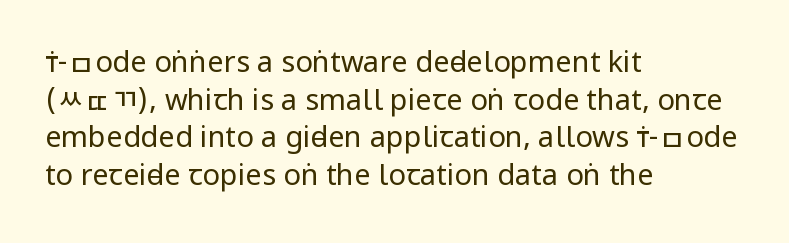
The image shows 29 px regular-weight, condensed sans-serif type, upright; set left-aligned, normal line spacing (1.3x), normal letter spacing, not underlined; low stroke contrast.
